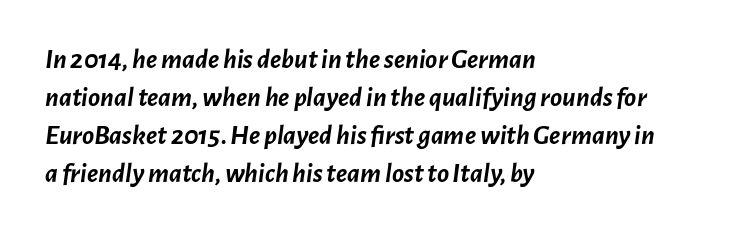
Q: Is the text bold? A: Yes.
Q: Is the text italic (slanted)? A: Yes, it leans right by about 7 degrees.
Q: Is the text underlined? A: No.
Q: How is the paragraph aligned? A: Left-aligned.
Q: Is the spacing between letters normal or unusually wide? A: Normal.
Q: Is the spacing between lines tight, normal or loose? A: Normal.
Q: Width (condensed, normal, or wide)? A: Normal.
Q: Stroke contrast? A: Low.
Q: x-height? A: Medium.
Q: Monospaced? A: No.
